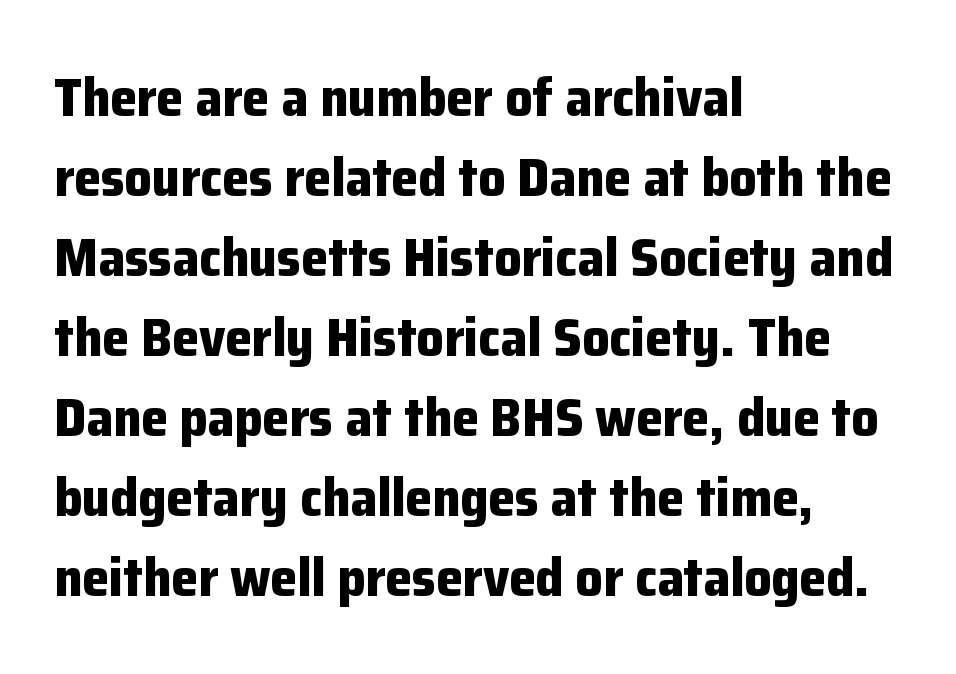
Q: Is the text bold? A: Yes.
Q: Is the text italic (slanted)? A: No, it is upright.
Q: Is the typeface a serif or a sans-serif typeface? A: Sans-serif.
Q: Is the text underlined? A: No.
Q: How is the paragraph aligned? A: Left-aligned.
Q: Is the spacing between letters normal or unusually wide? A: Normal.
Q: Is the spacing between lines tight, normal or loose? A: Normal.
Q: Width (condensed, normal, or wide)? A: Normal.
Q: Stroke contrast? A: Low.
Q: x-height? A: Medium.
Q: Monospaced? A: No.
